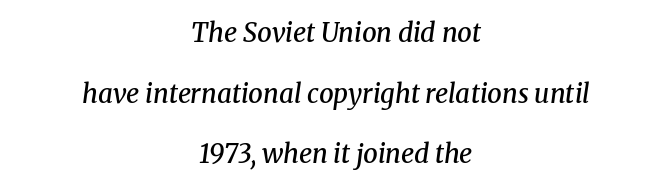
Q: Is the text bold? A: Semi-bold.
Q: Is the text italic (slanted)? A: Yes, it leans right by about 8 degrees.
Q: Is the text underlined? A: No.
Q: How is the paragraph aligned? A: Centered.
Q: Is the spacing between letters normal or unusually wide? A: Normal.
Q: Is the spacing between lines tight, normal or loose? A: Loose.
